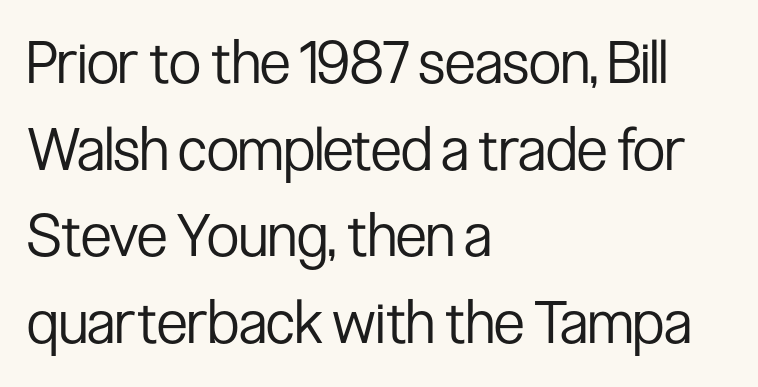
{"serif": "no", "italic": "no", "bold": "no", "weight": "regular", "width": "condensed", "stroke_contrast": "low", "x_height": "medium", "monospaced": "no", "underline": "no", "align": "left", "line_spacing": "normal", "line_spacing_ratio": 1.47, "letter_spacing": "normal", "letter_spacing_em": 0.0, "glyph_px": 59}
